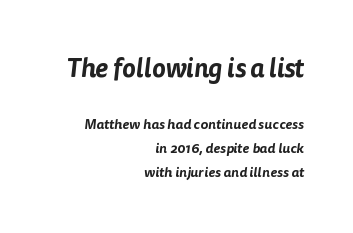
The glyphs are unaccompanied by any horizontal stroke below them. The horizontal fit of the characters is conventional and even. One-word summary of the alignment: right. The emphasis by scale lands on block number one, above.
